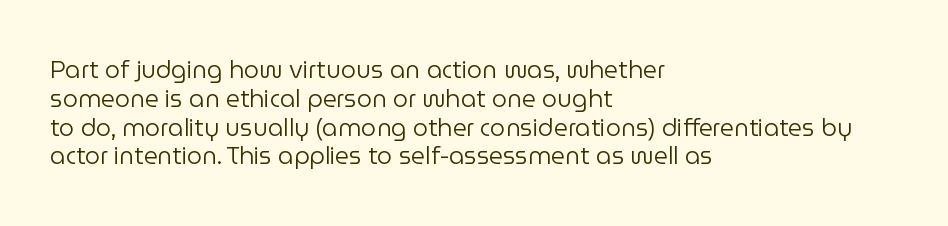
Horizontal alignment here is leftward, the default for most running prose. Is the stroke heavy? The answer is a plain regular-or-lighter. Posture: upright roman. The baseline area is clear. Between one letter and the next there's only the usual sliver of space.
